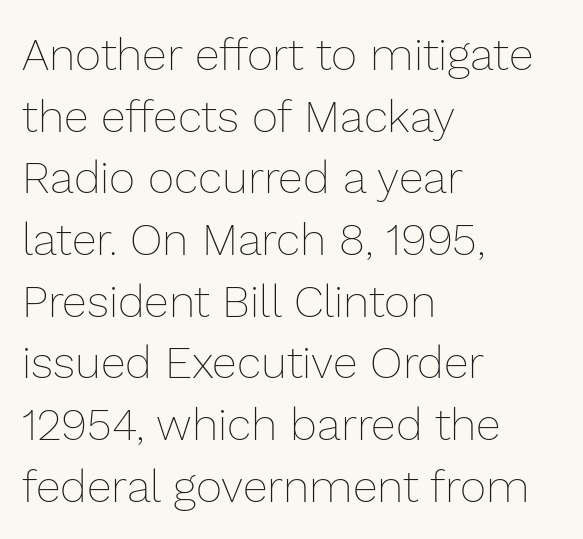
The image shows 45 px thin type, upright; set left-aligned, normal line spacing (1.37x), normal letter spacing, not underlined; low stroke contrast and a medium x-height.
